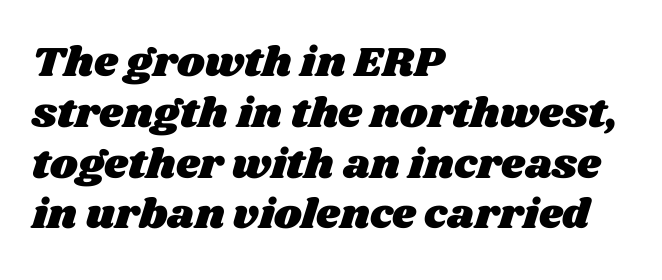
The image shows 42 px wide type; set left-aligned, line spacing 1.21x, normal letter spacing, not underlined; medium stroke contrast and a large x-height.
